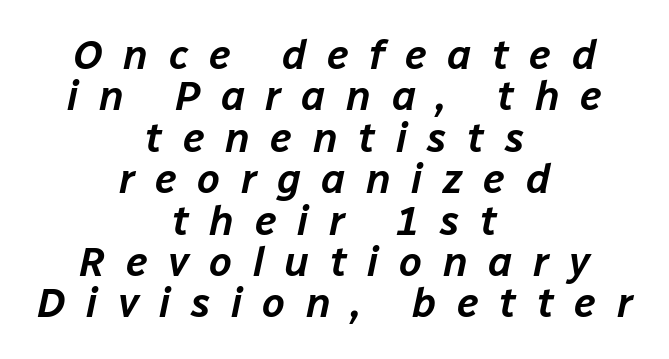
The image shows 41 px text type, italic (leaning right); set centered, tight line spacing (1.01x), unusually wide letter spacing (+0.5 em), not underlined; low stroke contrast and a medium x-height.
